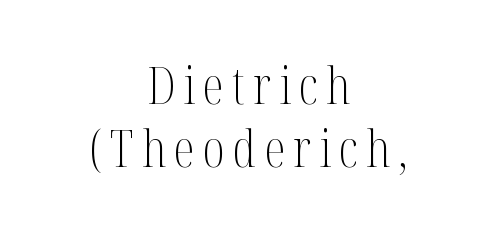
Q: Is the text bold? A: No.
Q: Is the text italic (slanted)? A: No, it is upright.
Q: Is the typeface a serif or a sans-serif typeface? A: Serif.
Q: Is the text underlined? A: No.
Q: How is the paragraph aligned? A: Centered.
Q: Width (condensed, normal, or wide)? A: Condensed.
Q: Stroke contrast? A: Medium.
Q: x-height? A: Medium.
Q: Monospaced? A: No.
